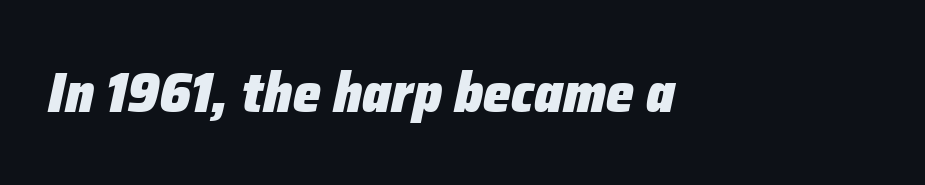
Q: Is the text bold? A: Yes.
Q: Is the text italic (slanted)? A: Yes, it leans right by about 12 degrees.
Q: Is the text underlined? A: No.
Q: Is the spacing between letters normal or unusually wide? A: Normal.
Q: Width (condensed, normal, or wide)? A: Normal.
Q: Stroke contrast? A: Low.
Q: x-height? A: Medium.
Q: Monospaced? A: No.
